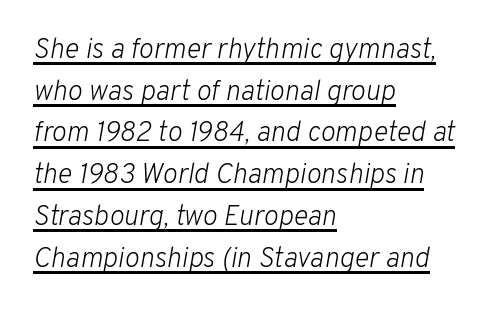
The image shows 28 px light type, italic (leaning right); set left-aligned, normal line spacing (1.49x), normal letter spacing, underlined; low stroke contrast and a medium x-height.
